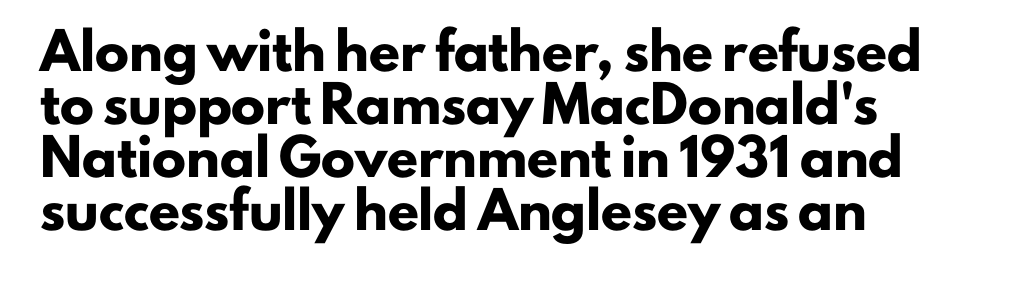
Q: Is the text bold? A: Yes.
Q: Is the text italic (slanted)? A: No, it is upright.
Q: Is the typeface a serif or a sans-serif typeface? A: Sans-serif.
Q: Is the text underlined? A: No.
Q: How is the paragraph aligned? A: Left-aligned.
Q: Is the spacing between letters normal or unusually wide? A: Normal.
Q: Is the spacing between lines tight, normal or loose? A: Normal.
Q: Width (condensed, normal, or wide)? A: Normal.
Q: Stroke contrast? A: Low.
Q: x-height? A: Small.
Q: Monospaced? A: No.
